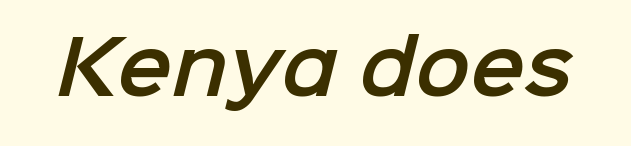
{"serif": "no", "width": "normal", "stroke_contrast": "low", "x_height": "medium", "monospaced": "no", "underline": "no", "letter_spacing": "normal", "letter_spacing_em": 0.0, "glyph_px": 73}
